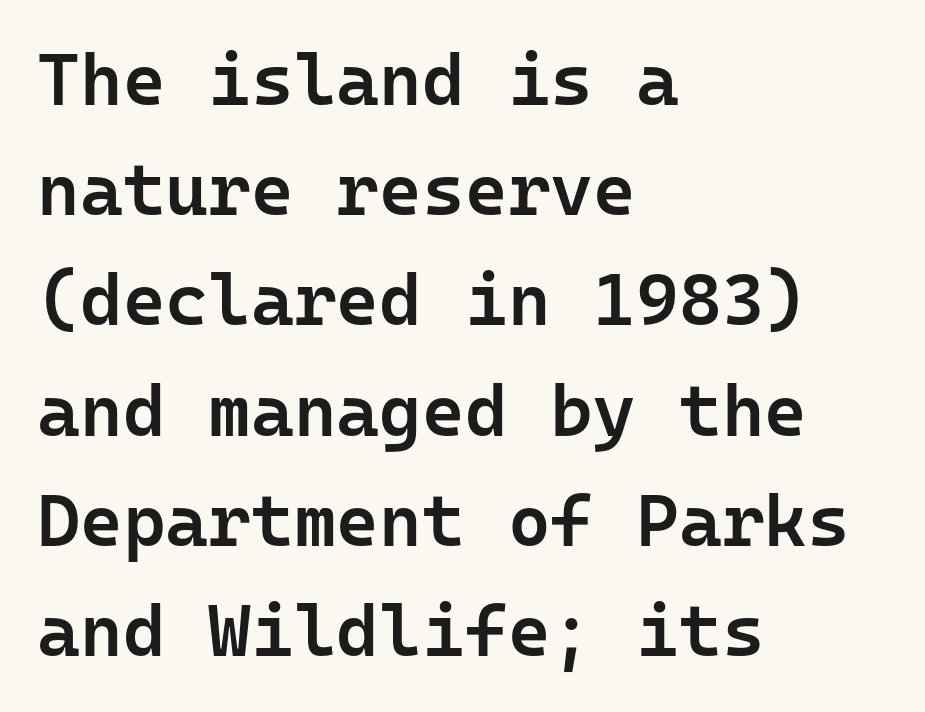
{"serif": "no", "italic": "no", "bold": "semi", "weight": "semibold", "width": "normal", "stroke_contrast": "low", "x_height": "medium", "monospaced": "yes", "underline": "no", "align": "left", "line_spacing": "normal", "line_spacing_ratio": 1.51, "letter_spacing": "normal", "letter_spacing_em": 0.0, "glyph_px": 73}
